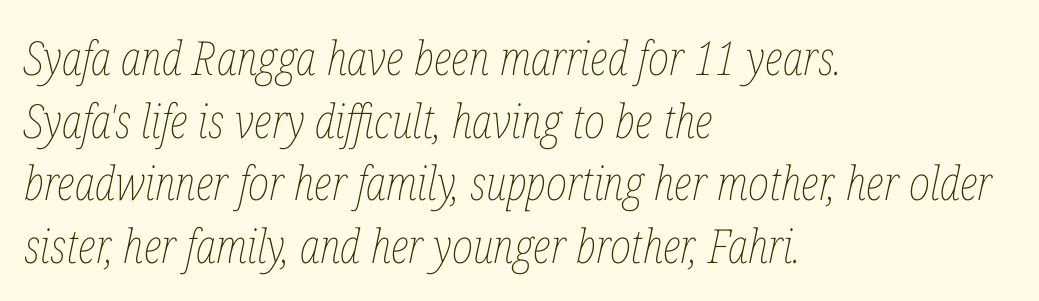
Q: Is the text bold? A: No.
Q: Is the text italic (slanted)? A: Yes, it leans right by about 12 degrees.
Q: Is the text underlined? A: No.
Q: How is the paragraph aligned? A: Left-aligned.
Q: Is the spacing between letters normal or unusually wide? A: Normal.
Q: Is the spacing between lines tight, normal or loose? A: Normal.
Q: Width (condensed, normal, or wide)? A: Condensed.
Q: Stroke contrast? A: Low.
Q: x-height? A: Medium.
Q: Monospaced? A: No.
